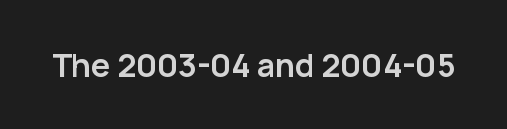
The letters advance in unequal steps, a hallmark of proportional type. Posture: straight, roman, zero tilt. The letters are bold, with thick, heavy strokes. The face used here is a sans, in the tradition of grotesques and geometrics.
